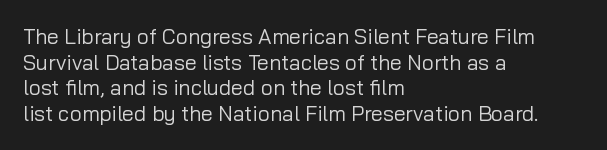
The image shows 21 px text type, upright; set left-aligned, line spacing 1.22x, normal letter spacing, not underlined.
